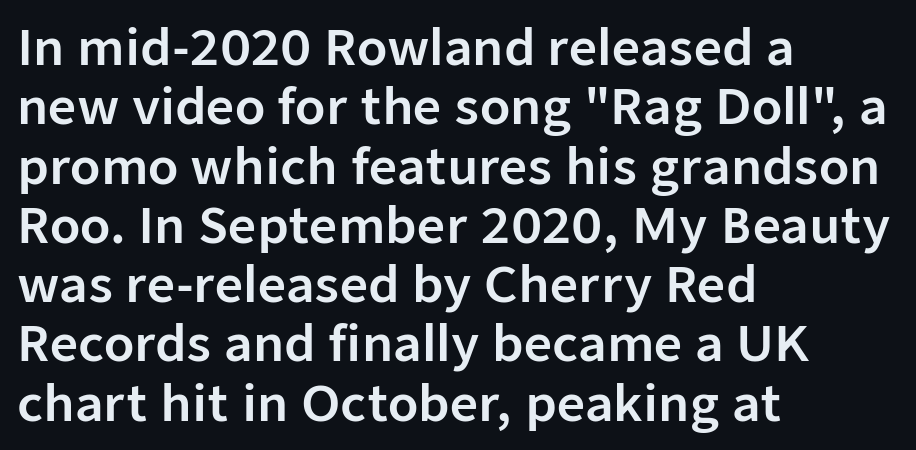
The image shows 49 px sans-serif type, upright; set left-aligned, line spacing 1.21x, normal letter spacing, not underlined; low stroke contrast and a medium x-height.
